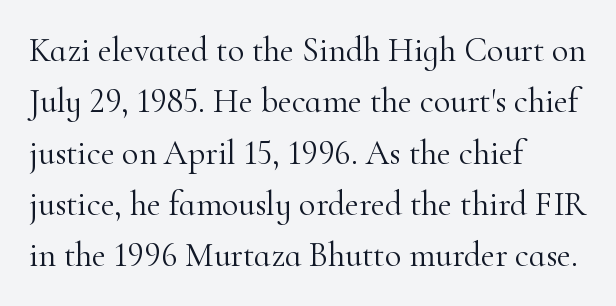
Students, observe: this is what conventionally led text looks like. Every character sits straight up, as roman type does. Here the designer chose a conventional face with non-uniform glyph widths. The lines are quadded left. Letters have the restrained weight of plain body copy at most. The glyphs are unaccompanied by any horizontal stroke below them.
